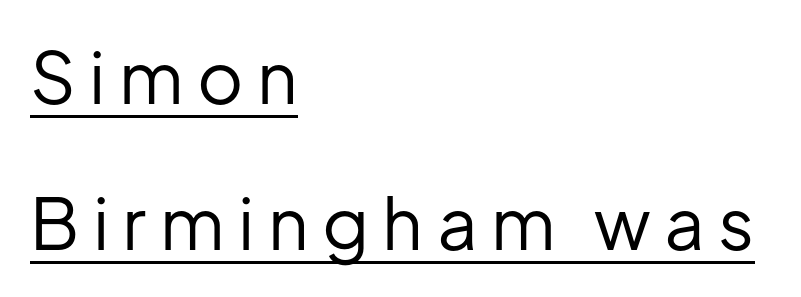
Looks like regular typesetting: each glyph gets only the width it needs. These lines are composed in type without serifs. On a weight scale, this lands at 450 or below. The passage shown stacks its lines with a broad gap. This is underlined copy, the kind a proofreader might mark for attention.
